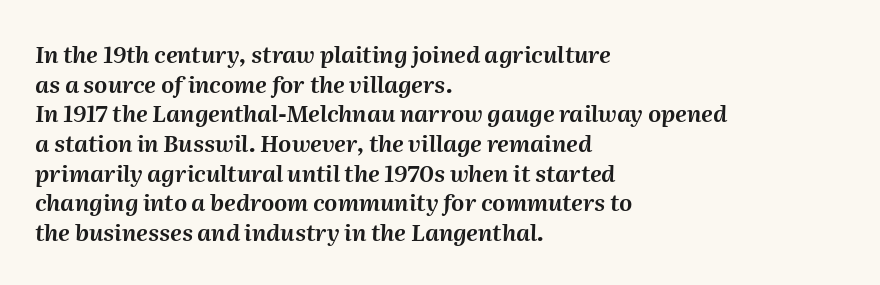
Q: Is the text italic (slanted)? A: Yes, it leans right by about 2 degrees.
Q: Is the text underlined? A: No.
Q: How is the paragraph aligned? A: Left-aligned.
Q: Is the spacing between letters normal or unusually wide? A: Normal.
Q: Is the spacing between lines tight, normal or loose? A: Normal.
